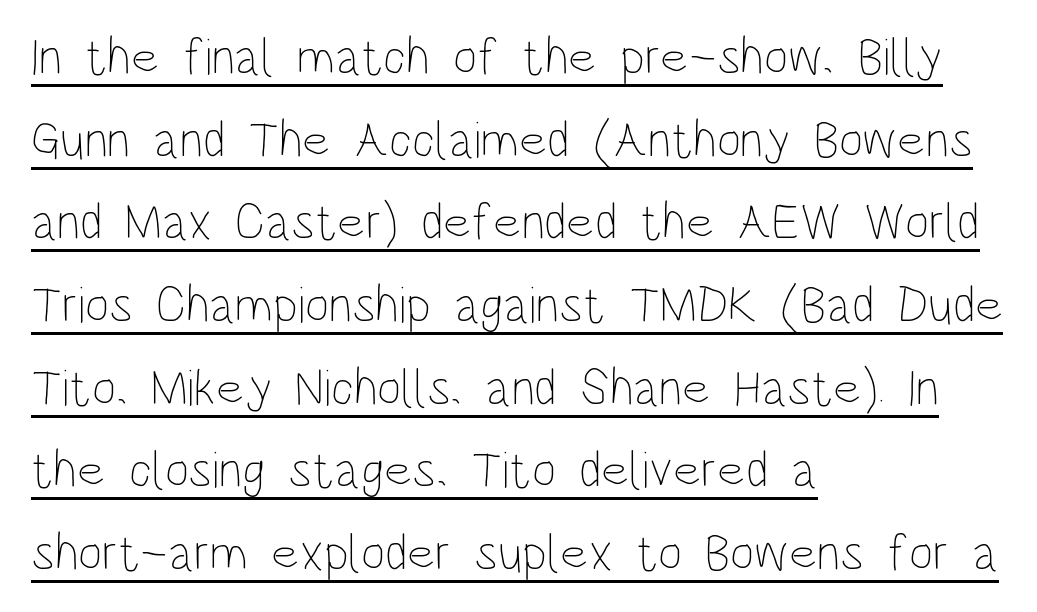
Q: Is the text bold? A: No.
Q: Is the text italic (slanted)? A: No, it is upright.
Q: Is the text underlined? A: Yes.
Q: How is the paragraph aligned? A: Left-aligned.
Q: Is the spacing between letters normal or unusually wide? A: Normal.
Q: Is the spacing between lines tight, normal or loose? A: Normal.
Q: Width (condensed, normal, or wide)? A: Condensed.
Q: Stroke contrast? A: Low.
Q: x-height? A: Large.
Q: Monospaced? A: No.
